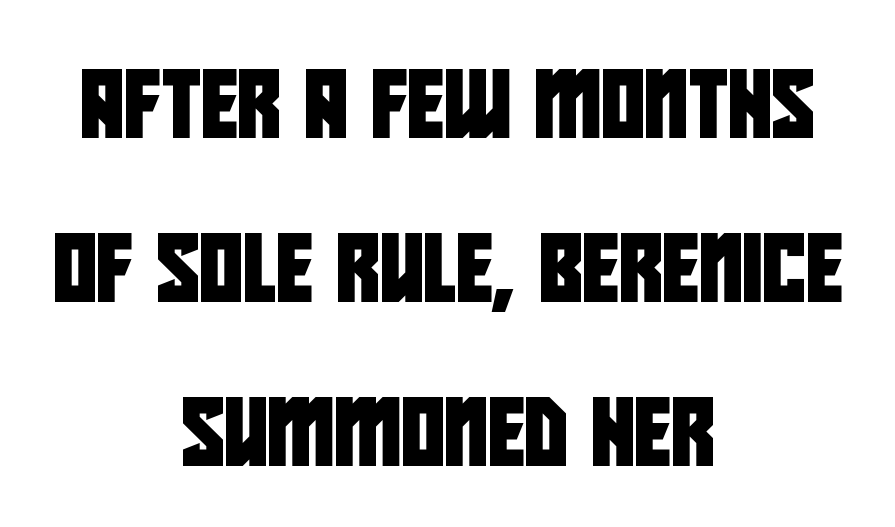
{"serif": "no", "width": "condensed", "stroke_contrast": "low", "x_height": "large", "monospaced": "no", "underline": "no", "align": "center", "line_spacing": "loose", "line_spacing_ratio": 2.45, "letter_spacing": "normal", "letter_spacing_em": 0.0, "glyph_px": 67}
